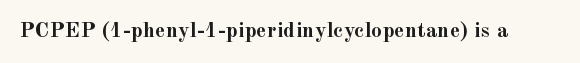
The image shows 22 px bold type, upright; set normal letter spacing, not underlined.
